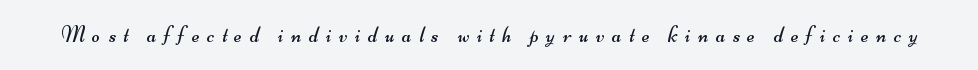
Q: Is the text bold? A: No.
Q: Is the text underlined? A: No.
Q: Is the spacing between letters normal or unusually wide? A: Unusually wide.
